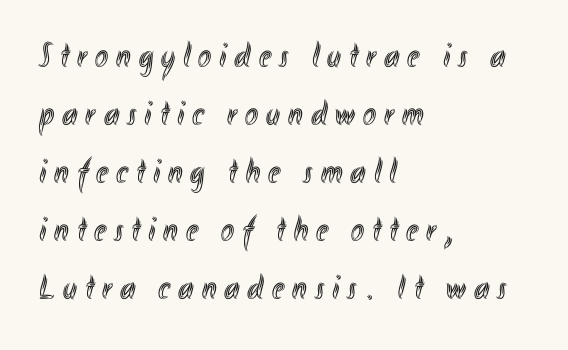
The image shows 35 px condensed type; set left-aligned, normal line spacing (1.66x), unusually wide letter spacing (+0.23 em), not underlined; a small x-height.
